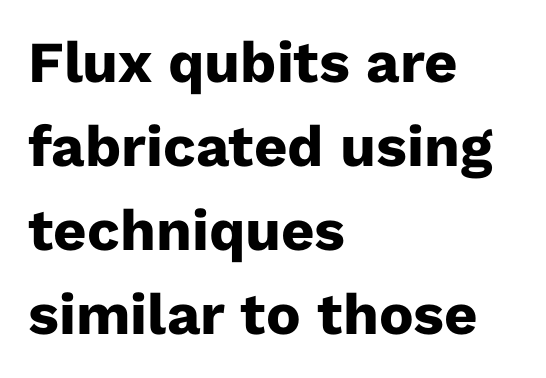
{"serif": "no", "italic": "no", "bold": "yes", "weight": "heavy", "width": "normal", "stroke_contrast": "low", "x_height": "medium", "monospaced": "no", "underline": "no", "align": "left", "line_spacing": "normal", "line_spacing_ratio": 1.45, "letter_spacing": "normal", "letter_spacing_em": 0.0, "glyph_px": 58}
